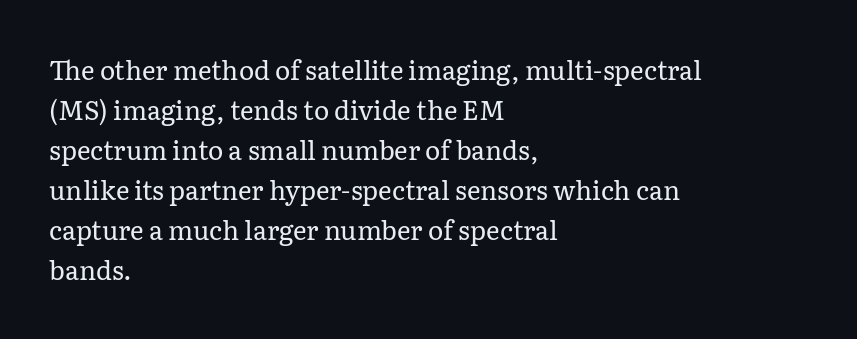
{"italic": "no", "bold": "no", "underline": "no", "align": "left", "line_spacing": "normal", "line_spacing_ratio": 1.54, "letter_spacing": "normal", "letter_spacing_em": 0.0, "glyph_px": 26}
